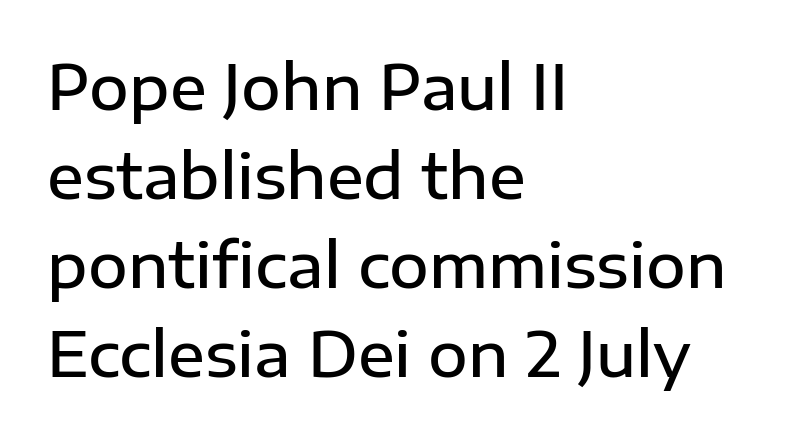
Q: Is the text bold? A: Semi-bold.
Q: Is the text italic (slanted)? A: No, it is upright.
Q: Is the typeface a serif or a sans-serif typeface? A: Sans-serif.
Q: Is the text underlined? A: No.
Q: How is the paragraph aligned? A: Left-aligned.
Q: Is the spacing between letters normal or unusually wide? A: Normal.
Q: Is the spacing between lines tight, normal or loose? A: Normal.
Q: Width (condensed, normal, or wide)? A: Normal.
Q: Stroke contrast? A: Low.
Q: x-height? A: Medium.
Q: Monospaced? A: No.
